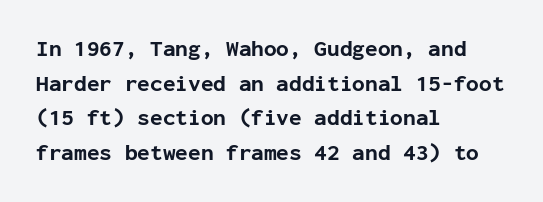
The image shows 23 px bold type, upright; set left-aligned, normal line spacing (1.51x), normal letter spacing, not underlined.
